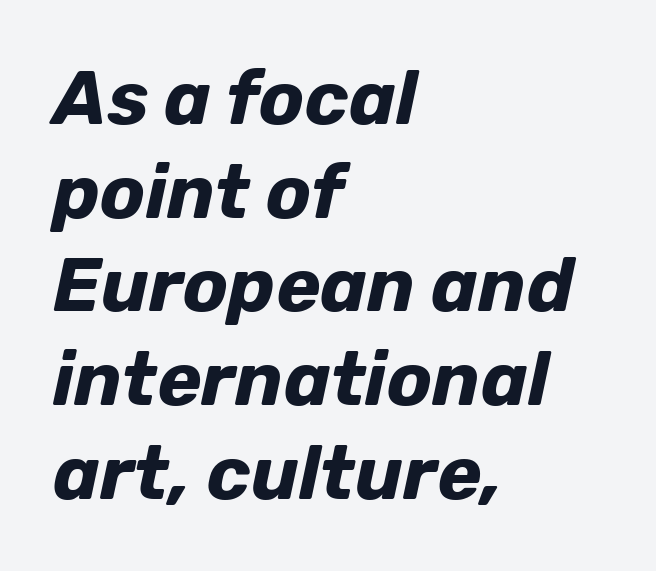
Q: Is the text bold? A: Yes.
Q: Is the text italic (slanted)? A: Yes, it leans right by about 12 degrees.
Q: Is the text underlined? A: No.
Q: How is the paragraph aligned? A: Left-aligned.
Q: Is the spacing between letters normal or unusually wide? A: Normal.
Q: Is the spacing between lines tight, normal or loose? A: Normal.
Q: Width (condensed, normal, or wide)? A: Normal.
Q: Stroke contrast? A: Low.
Q: x-height? A: Medium.
Q: Monospaced? A: No.
